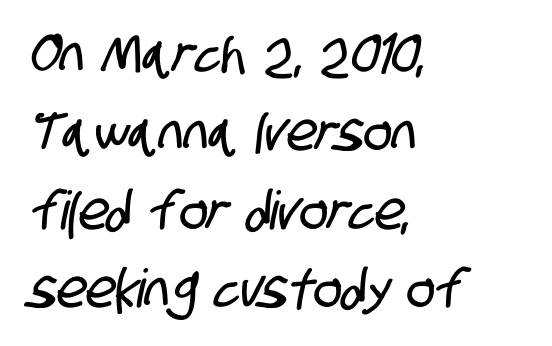
Unlike a traditional serif, this face leaves its strokes unadorned. This rendering uses left alignment, leaving the right contour irregular. This rendering leaves character spacing at its baseline value. Here the designer chose a conventional face with non-uniform glyph widths. The string is rendered with underlining switched off.
